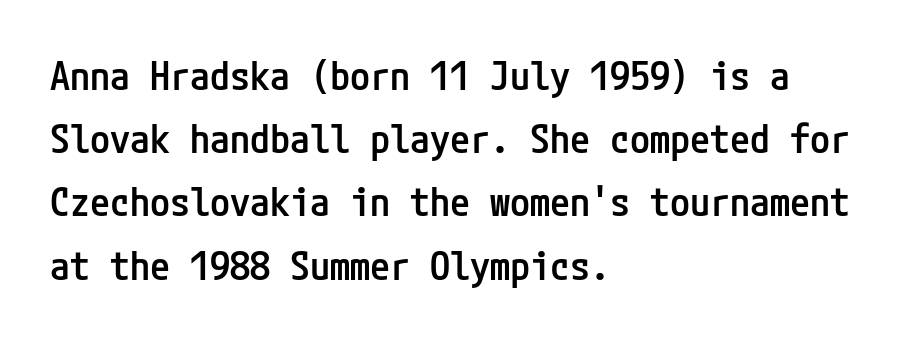
{"serif": "no", "italic": "no", "bold": "semi", "weight": "semibold", "width": "condensed", "stroke_contrast": "low", "x_height": "medium", "underline": "no", "align": "left", "line_spacing": "normal", "line_spacing_ratio": 1.58, "letter_spacing": "normal", "letter_spacing_em": 0.0, "glyph_px": 40}
